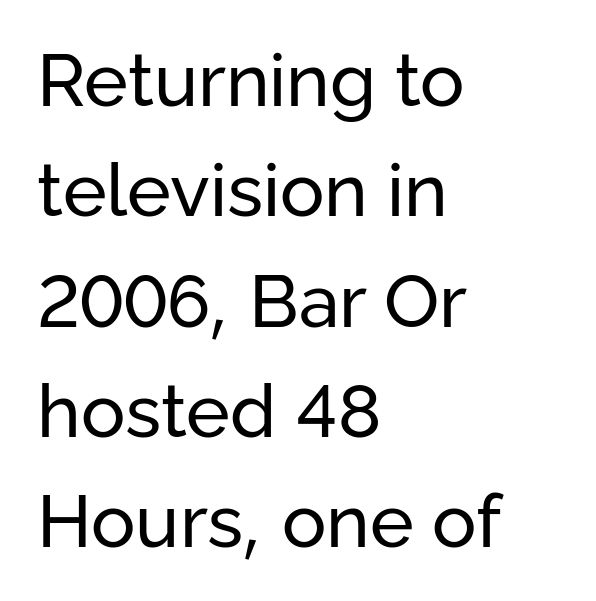
{"serif": "no", "italic": "no", "bold": "no", "weight": "regular", "width": "normal", "stroke_contrast": "low", "x_height": "medium", "monospaced": "no", "underline": "no", "align": "left", "line_spacing": "normal", "line_spacing_ratio": 1.49, "letter_spacing": "normal", "letter_spacing_em": 0.0, "glyph_px": 74}
